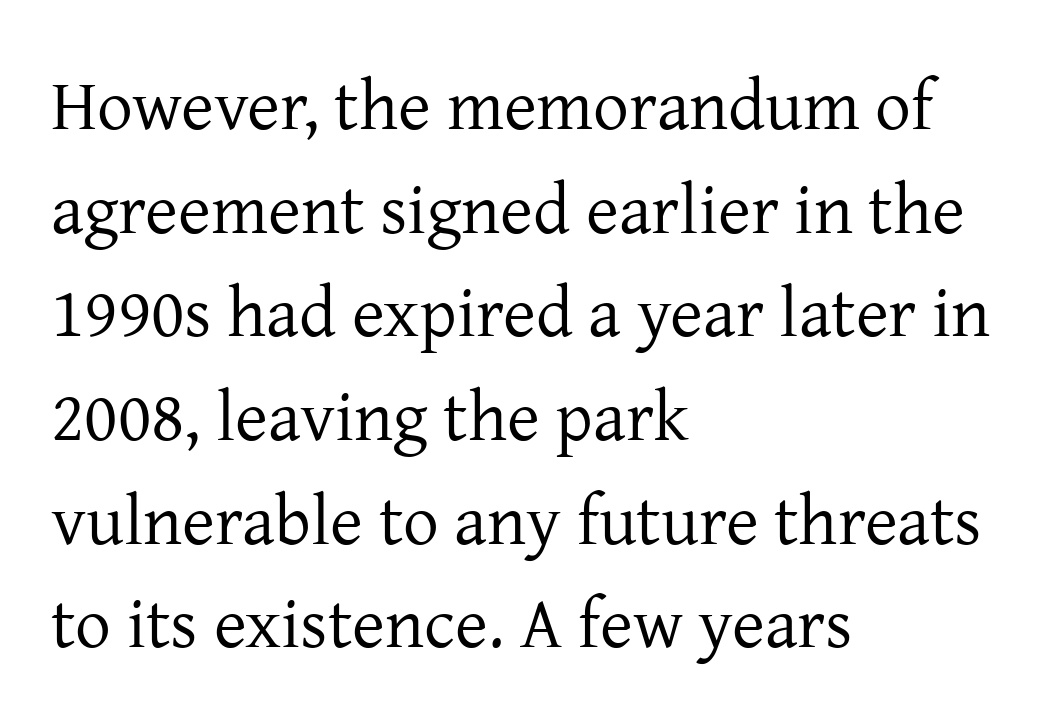
The image shows 71 px regular-weight serif type, upright; set left-aligned, normal line spacing (1.46x), normal letter spacing, not underlined; low stroke contrast and a medium x-height.
